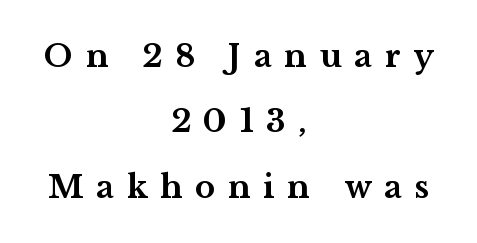
Each row of text sits above clean, open space. These lines stack symmetrically, like a column narrowing and widening about its center. Here the designer chose a conventional face with non-uniform glyph widths. If you drew a line through each stem, it would be perfectly vertical. The rendering uses a large line-height, opening up the rows.
